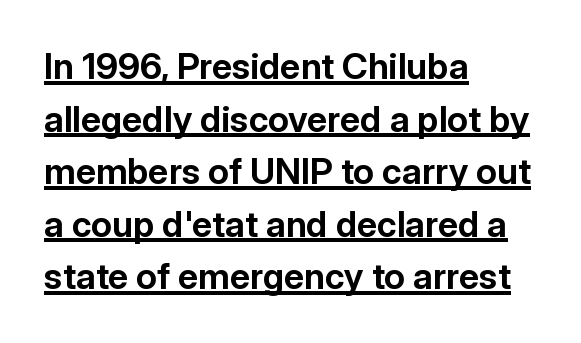
This sample carries an underscore along the baseline area. Regarding leading, the lines here are spaced in the standard way. Type style note: lacks serifs. Horizontal alignment here is leftward, the default for most running prose.
